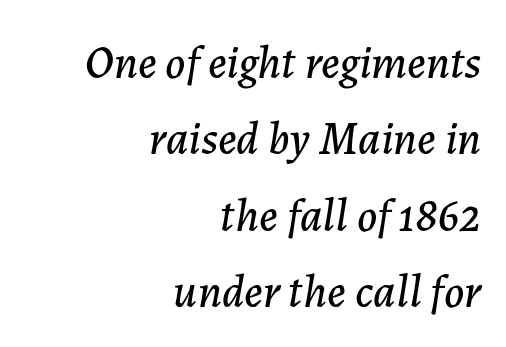
Beneath every word, the page is bare. Varying glyph widths throughout — classic text-font behaviour. Nobody touched the tracking dial on this one. The line-height multiplier appears to be the usual default. The lines in this sample share a right terminus and differ only in where they begin. This sample uses an oblique cut, with every glyph tilted off the vertical.
